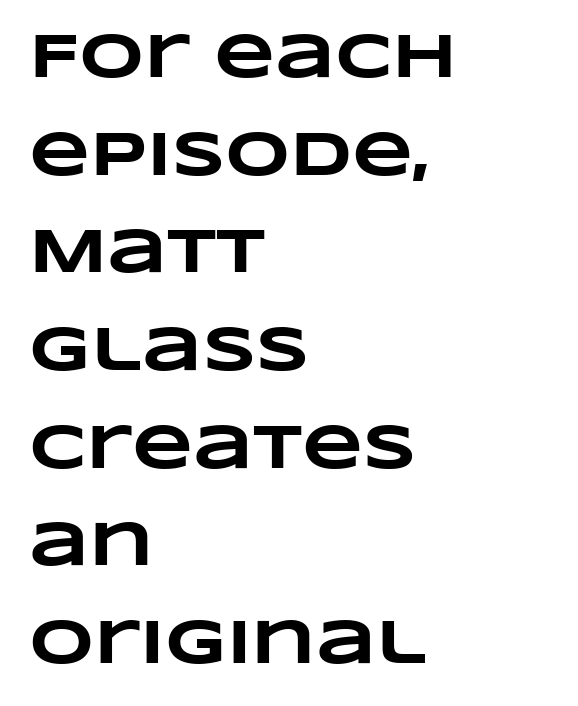
The image shows 63 px heavy, wide type; set left-aligned, normal line spacing (1.55x), normal letter spacing, not underlined; low stroke contrast and a large x-height.
